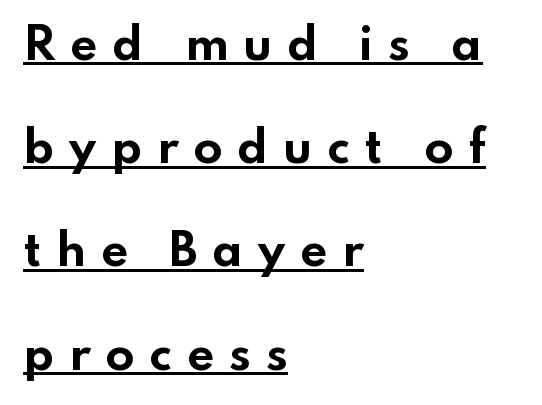
The image shows 43 px bold, wide sans-serif type, upright; set left-aligned, loose line spacing (2.4x), unusually wide letter spacing (+0.34 em), underlined; low stroke contrast and a small x-height.
